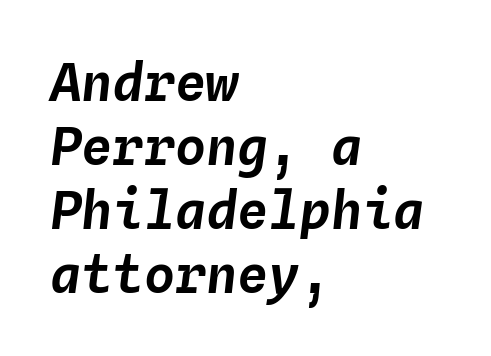
{"italic": "yes", "lean": "right", "slant_degrees": 4, "width": "normal", "stroke_contrast": "low", "x_height": "medium", "monospaced": "yes", "underline": "no", "align": "left", "line_spacing_ratio": 1.23, "letter_spacing": "normal", "letter_spacing_em": 0.0, "glyph_px": 52}
